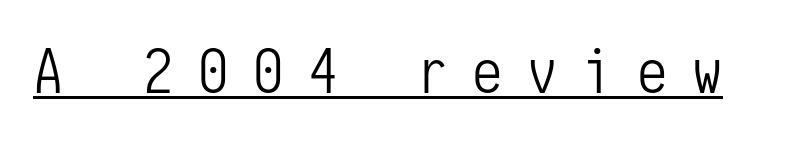
Q: Is the text bold? A: No.
Q: Is the text italic (slanted)? A: No, it is upright.
Q: Is the typeface a serif or a sans-serif typeface? A: Sans-serif.
Q: Is the text underlined? A: Yes.
Q: Is the spacing between letters normal or unusually wide? A: Unusually wide.
Q: Width (condensed, normal, or wide)? A: Condensed.
Q: Stroke contrast? A: Low.
Q: x-height? A: Medium.
Q: Monospaced? A: Yes.
